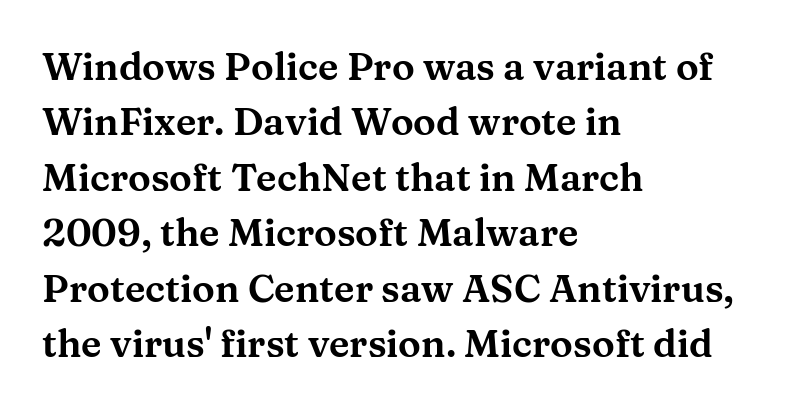
{"serif": "yes", "italic": "no", "width": "wide", "stroke_contrast": "medium", "x_height": "medium", "monospaced": "no", "underline": "no", "align": "left", "line_spacing": "normal", "line_spacing_ratio": 1.46, "letter_spacing": "normal", "letter_spacing_em": 0.0, "glyph_px": 38}
